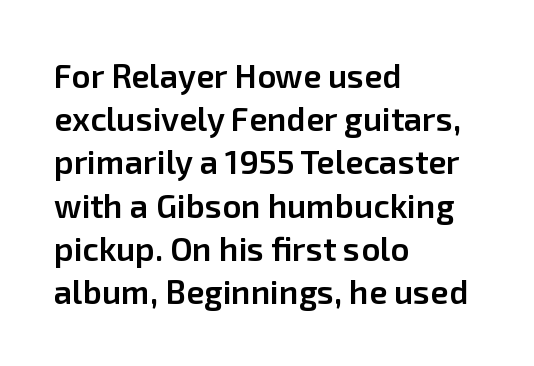
The image shows 33 px semibold sans-serif type, upright; set left-aligned, normal line spacing (1.31x), normal letter spacing, not underlined; low stroke contrast and a medium x-height.
